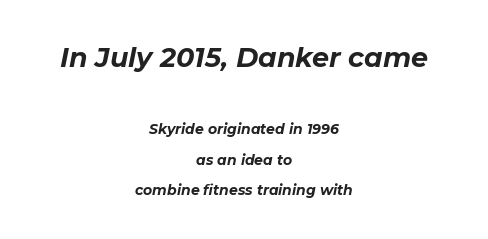
The block sitting higher on the canvas is the one with enlarged characters. The rendering applies a slant to the glyphs. The space directly below the letters is spotless. Which margin do the lines hug? Neither — every line sits in the middle. How are the letters spaced? Ordinarily, with no added tracking.
